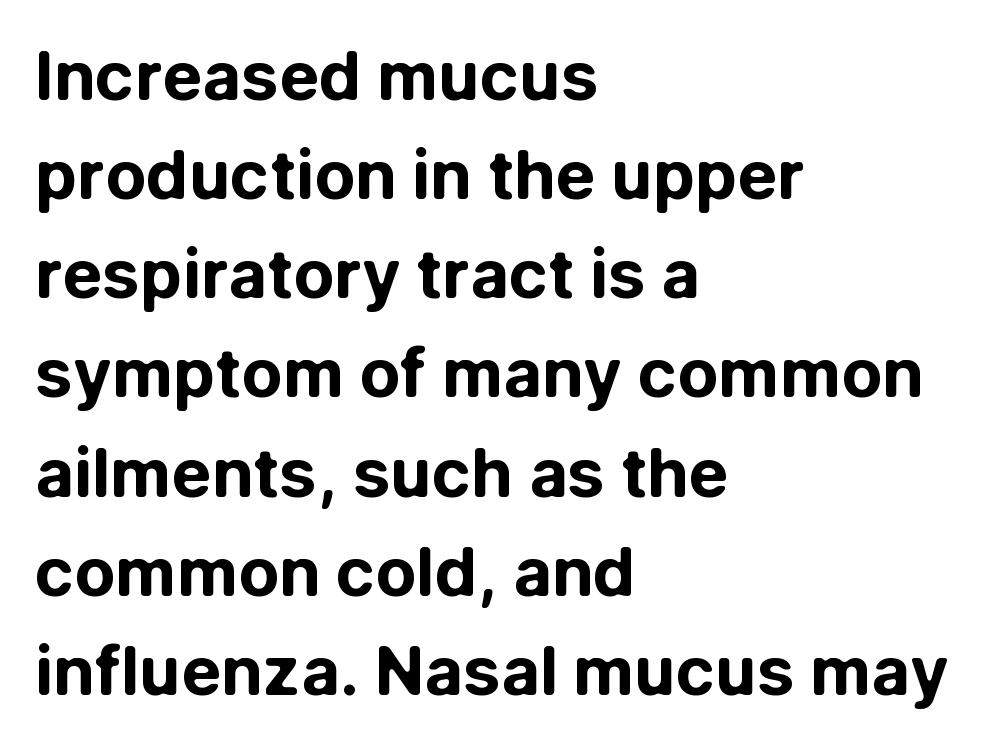
{"serif": "no", "italic": "no", "bold": "yes", "weight": "bold", "width": "normal", "stroke_contrast": "low", "x_height": "medium", "monospaced": "no", "underline": "no", "align": "left", "line_spacing": "normal", "line_spacing_ratio": 1.48, "letter_spacing": "normal", "letter_spacing_em": 0.0, "glyph_px": 67}
